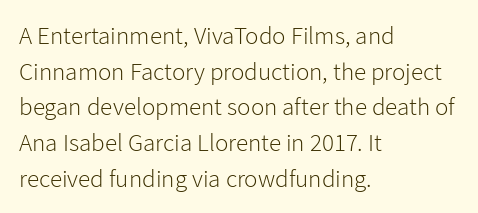
{"italic": "no", "bold": "no", "underline": "no", "align": "left", "line_spacing": "normal", "line_spacing_ratio": 1.43, "letter_spacing": "normal", "letter_spacing_em": 0.0, "glyph_px": 25}
